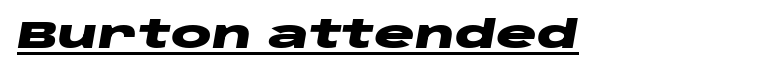
The image shows 38 px heavy, wide type, italic (leaning right); set normal letter spacing, underlined; low stroke contrast and a large x-height.
